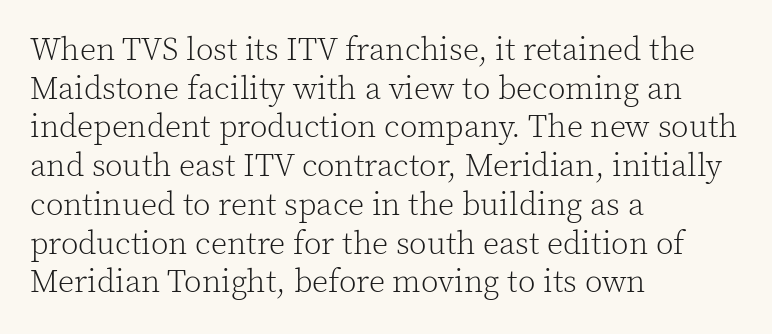
The image shows 32 px light serif type, upright; set left-aligned, line spacing 1.21x, normal letter spacing, not underlined; a medium x-height.
